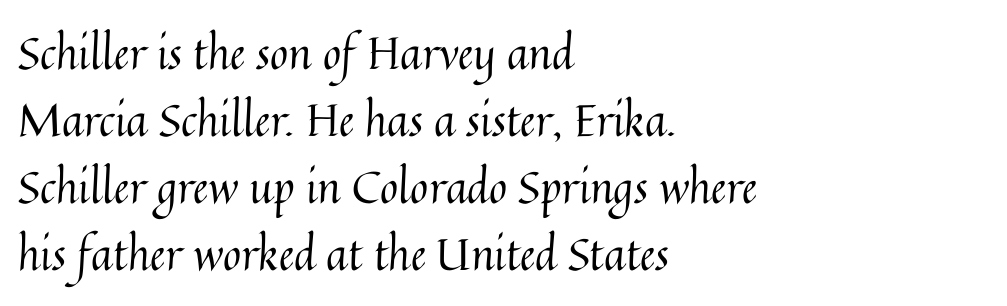
{"bold": "no", "weight": "regular", "width": "normal", "stroke_contrast": "medium", "x_height": "medium", "monospaced": "no", "underline": "no", "align": "left", "line_spacing": "normal", "line_spacing_ratio": 1.52, "letter_spacing": "normal", "letter_spacing_em": 0.0, "glyph_px": 44}
